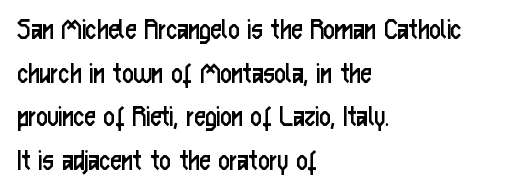
Q: Is the text bold? A: No.
Q: Is the text italic (slanted)? A: No, it is upright.
Q: Is the typeface a serif or a sans-serif typeface? A: Sans-serif.
Q: Is the text underlined? A: No.
Q: How is the paragraph aligned? A: Left-aligned.
Q: Is the spacing between letters normal or unusually wide? A: Normal.
Q: Is the spacing between lines tight, normal or loose? A: Normal.
Q: Width (condensed, normal, or wide)? A: Condensed.
Q: Stroke contrast? A: Low.
Q: x-height? A: Medium.
Q: Monospaced? A: No.
